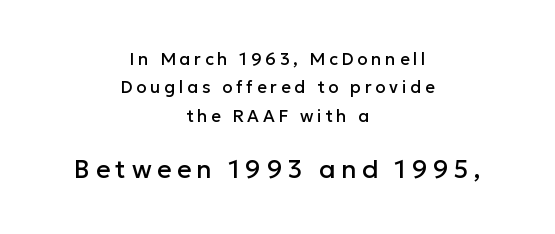
The image shows 25 px text type, upright; set centered, normal line spacing (1.67x), unusually wide letter spacing (+0.22 em), not underlined; the second (bottom) block is 1.47x larger.
